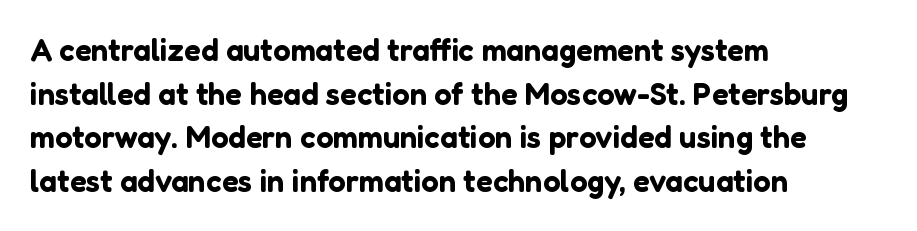
The image shows 31 px sans-serif type, upright; set left-aligned, normal line spacing (1.41x), normal letter spacing, not underlined; low stroke contrast and a medium x-height.
